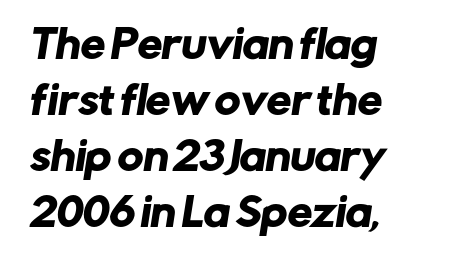
Q: Is the typeface a serif or a sans-serif typeface? A: Sans-serif.
Q: Is the text underlined? A: No.
Q: How is the paragraph aligned? A: Left-aligned.
Q: Is the spacing between letters normal or unusually wide? A: Normal.
Q: Is the spacing between lines tight, normal or loose? A: Normal.
Q: Width (condensed, normal, or wide)? A: Normal.
Q: Stroke contrast? A: Low.
Q: x-height? A: Medium.
Q: Monospaced? A: No.
